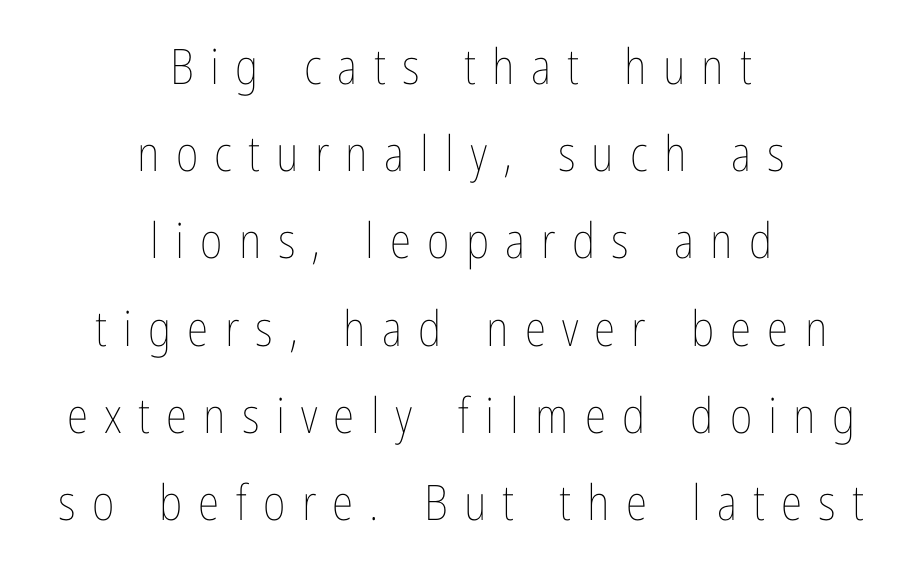
Q: Is the text bold? A: No.
Q: Is the text italic (slanted)? A: No, it is upright.
Q: Is the text underlined? A: No.
Q: How is the paragraph aligned? A: Centered.
Q: Is the spacing between letters normal or unusually wide? A: Unusually wide.
Q: Width (condensed, normal, or wide)? A: Condensed.
Q: Stroke contrast? A: Low.
Q: x-height? A: Medium.
Q: Monospaced? A: No.
